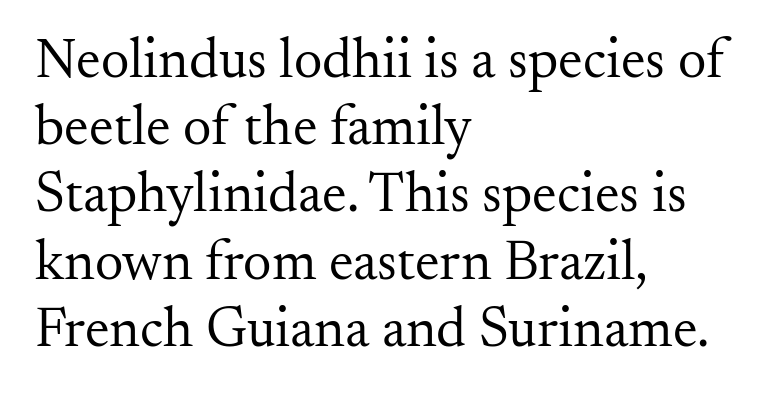
{"serif": "yes", "italic": "no", "bold": "no", "weight": "regular", "width": "normal", "stroke_contrast": "medium", "x_height": "small", "monospaced": "no", "underline": "no", "align": "left", "line_spacing_ratio": 1.2, "letter_spacing": "normal", "letter_spacing_em": 0.0, "glyph_px": 56}
